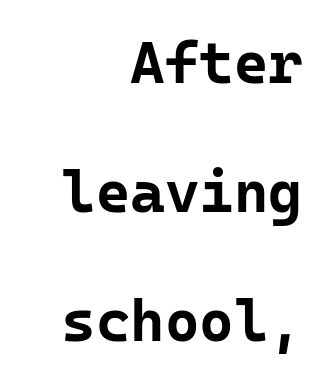
Q: Is the text bold? A: Yes.
Q: Is the text italic (slanted)? A: No, it is upright.
Q: Is the typeface a serif or a sans-serif typeface? A: Sans-serif.
Q: Is the text underlined? A: No.
Q: How is the paragraph aligned? A: Right-aligned.
Q: Is the spacing between letters normal or unusually wide? A: Normal.
Q: Is the spacing between lines tight, normal or loose? A: Loose.
Q: Width (condensed, normal, or wide)? A: Normal.
Q: Stroke contrast? A: Low.
Q: x-height? A: Medium.
Q: Monospaced? A: Yes.
